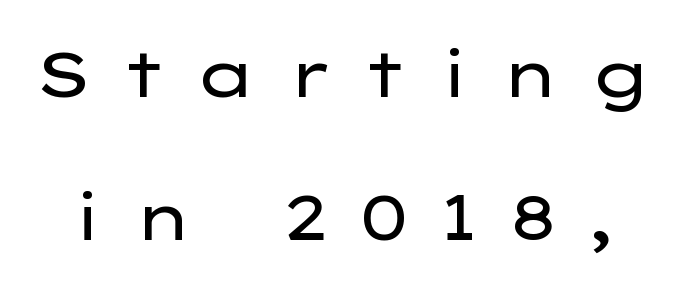
Q: Is the text bold? A: No.
Q: Is the text italic (slanted)? A: No, it is upright.
Q: Is the typeface a serif or a sans-serif typeface? A: Sans-serif.
Q: Is the text underlined? A: No.
Q: Is the spacing between letters normal or unusually wide? A: Unusually wide.
Q: Is the spacing between lines tight, normal or loose? A: Loose.
Q: Width (condensed, normal, or wide)? A: Wide.
Q: Stroke contrast? A: Low.
Q: x-height? A: Medium.
Q: Monospaced? A: No.
